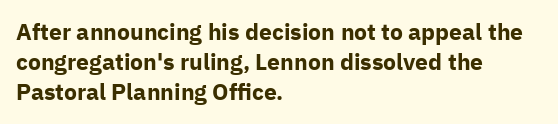
Q: Is the text bold? A: Yes.
Q: Is the text italic (slanted)? A: No, it is upright.
Q: Is the text underlined? A: No.
Q: How is the paragraph aligned? A: Left-aligned.
Q: Is the spacing between letters normal or unusually wide? A: Normal.
Q: Is the spacing between lines tight, normal or loose? A: Normal.
